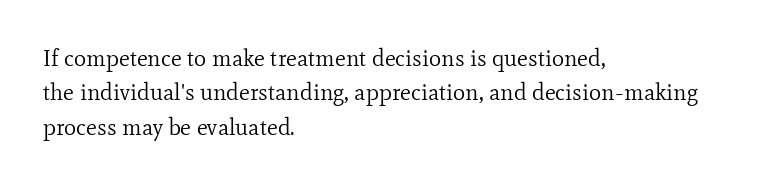
Q: Is the text bold? A: No.
Q: Is the text italic (slanted)? A: No, it is upright.
Q: Is the text underlined? A: No.
Q: How is the paragraph aligned? A: Left-aligned.
Q: Is the spacing between letters normal or unusually wide? A: Normal.
Q: Is the spacing between lines tight, normal or loose? A: Normal.
